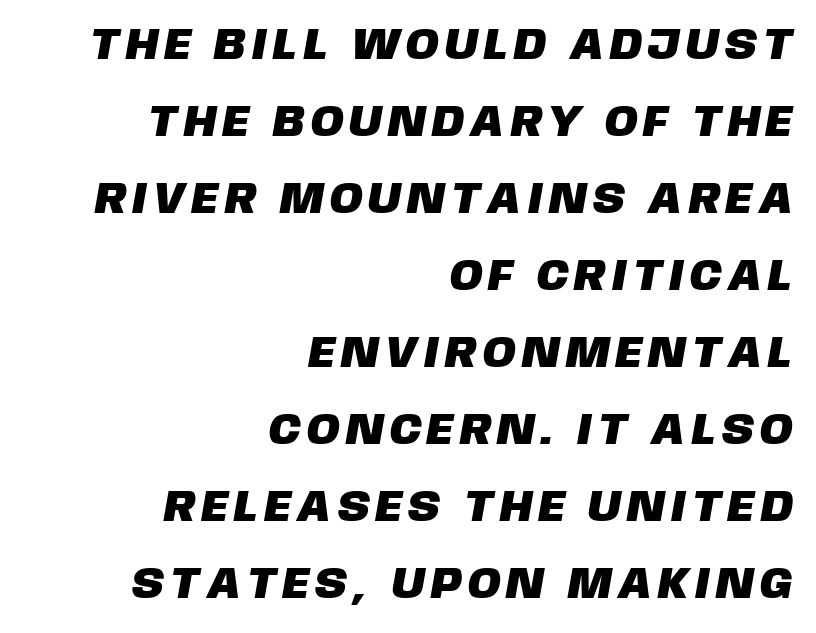
{"serif": "no", "width": "normal", "stroke_contrast": "low", "x_height": "large", "monospaced": "no", "underline": "no", "align": "right", "line_spacing_ratio": 1.75, "glyph_px": 44}
